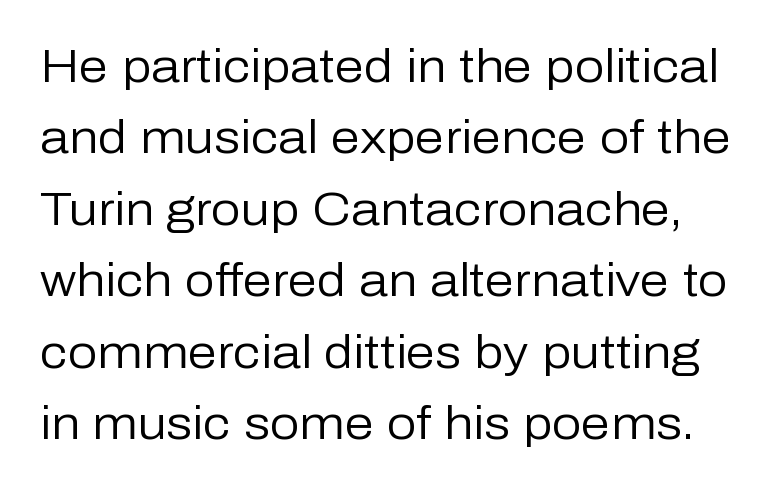
Q: Is the text bold? A: No.
Q: Is the text italic (slanted)? A: No, it is upright.
Q: Is the typeface a serif or a sans-serif typeface? A: Sans-serif.
Q: Is the text underlined? A: No.
Q: Is the spacing between letters normal or unusually wide? A: Normal.
Q: Is the spacing between lines tight, normal or loose? A: Normal.
Q: Width (condensed, normal, or wide)? A: Normal.
Q: Stroke contrast? A: Low.
Q: x-height? A: Medium.
Q: Monospaced? A: No.
